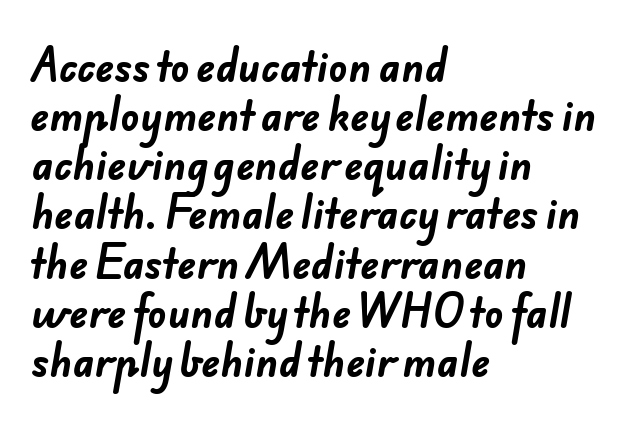
Q: Is the text bold? A: Yes.
Q: Is the typeface a serif or a sans-serif typeface? A: Sans-serif.
Q: Is the text underlined? A: No.
Q: How is the paragraph aligned? A: Left-aligned.
Q: Is the spacing between letters normal or unusually wide? A: Normal.
Q: Is the spacing between lines tight, normal or loose? A: Normal.
Q: Width (condensed, normal, or wide)? A: Normal.
Q: Stroke contrast? A: Low.
Q: x-height? A: Small.
Q: Monospaced? A: No.
